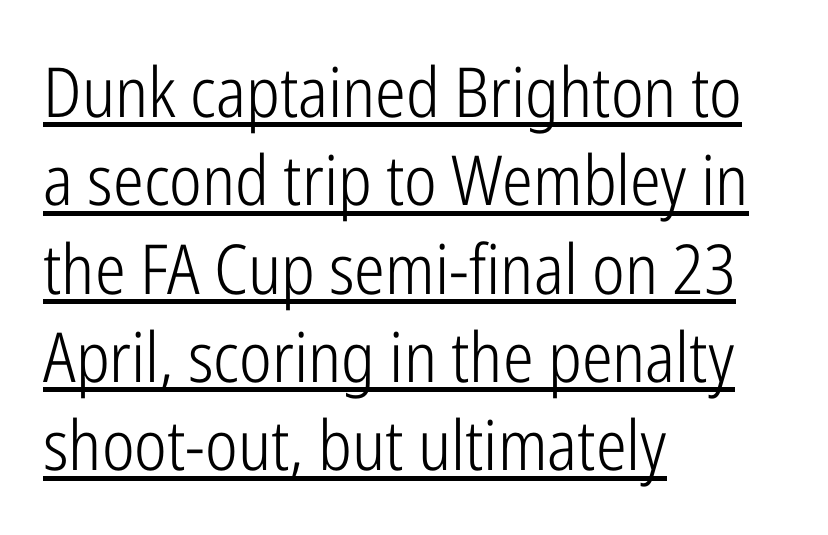
Glyph-to-glyph distance matches everyday printed text. It's the straight-up-and-down kind of type. This rendering employs a face without finishing strokes, i.e., a sans-serif. Caption: lettering with a line underneath.
